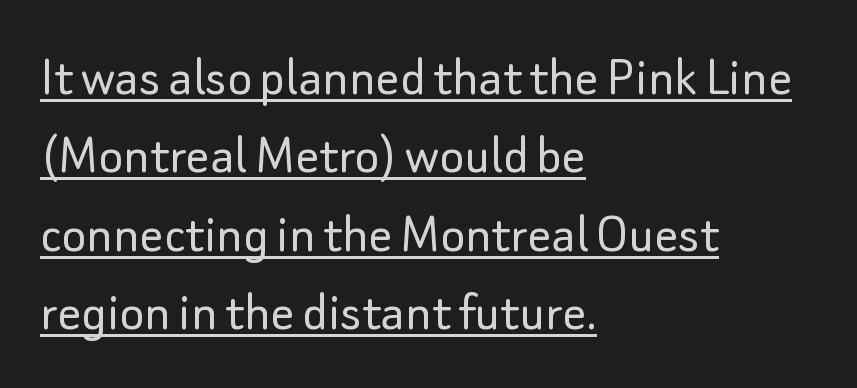
Q: Is the text bold? A: No.
Q: Is the text italic (slanted)? A: No, it is upright.
Q: Is the typeface a serif or a sans-serif typeface? A: Sans-serif.
Q: Is the text underlined? A: Yes.
Q: How is the paragraph aligned? A: Left-aligned.
Q: Is the spacing between letters normal or unusually wide? A: Normal.
Q: Is the spacing between lines tight, normal or loose? A: Normal.
Q: Width (condensed, normal, or wide)? A: Normal.
Q: Stroke contrast? A: Low.
Q: x-height? A: Small.
Q: Monospaced? A: No.
